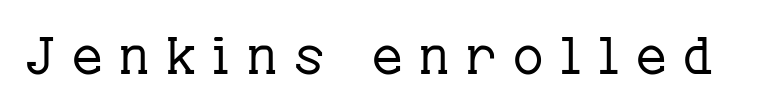
{"serif": "yes", "italic": "no", "bold": "no", "weight": "regular", "width": "normal", "stroke_contrast": "low", "x_height": "medium", "monospaced": "no", "underline": "no", "letter_spacing": "wide", "letter_spacing_em": 0.32, "glyph_px": 52}
